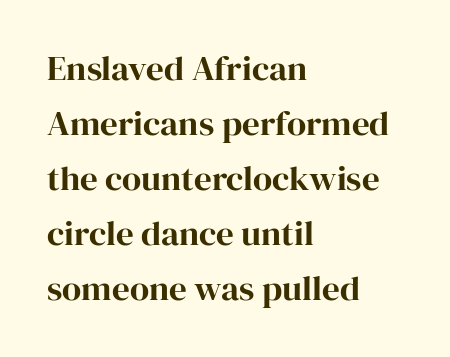
The image shows 35 px serif type, upright; set left-aligned, normal line spacing (1.57x), normal letter spacing, not underlined; high stroke contrast and a medium x-height.
